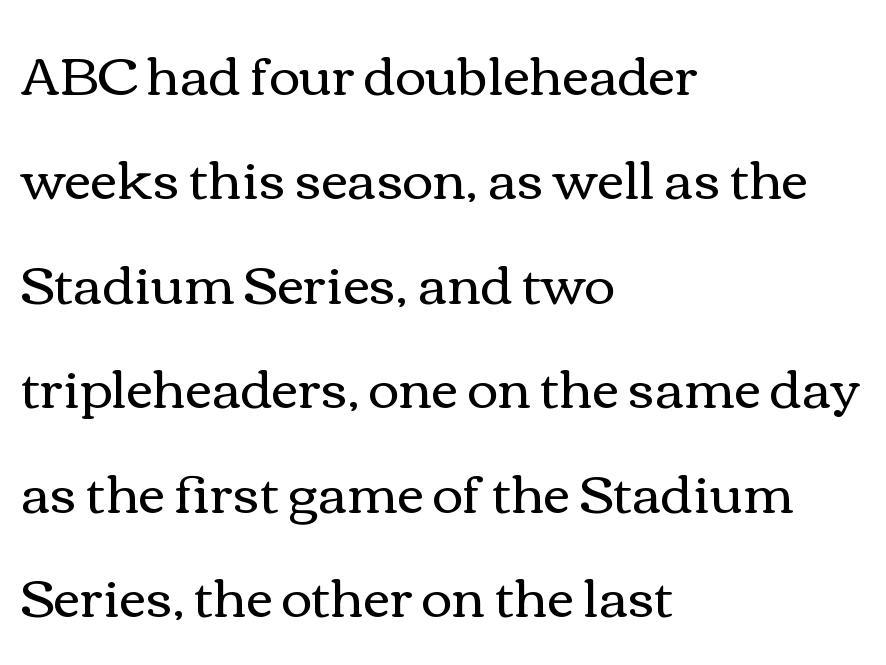
{"italic": "no", "bold": "no", "weight": "regular", "width": "wide", "x_height": "medium", "monospaced": "no", "underline": "no", "align": "left", "line_spacing": "loose", "line_spacing_ratio": 1.97, "letter_spacing": "normal", "letter_spacing_em": 0.0, "glyph_px": 53}
